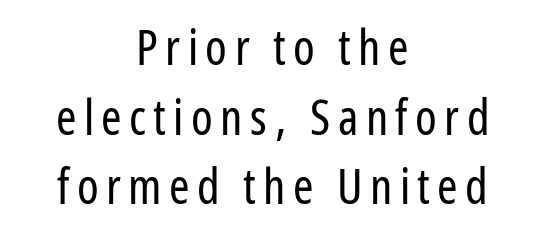
{"serif": "no", "italic": "no", "bold": "no", "weight": "regular", "width": "condensed", "stroke_contrast": "low", "x_height": "medium", "monospaced": "no", "underline": "no", "align": "center", "line_spacing": "normal", "line_spacing_ratio": 1.42, "glyph_px": 49}
